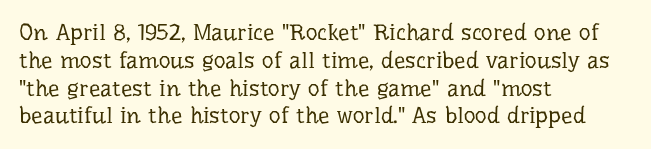
{"italic": "no", "bold": "no", "underline": "no", "align": "left", "line_spacing_ratio": 1.21, "letter_spacing": "normal", "letter_spacing_em": 0.0, "glyph_px": 23}
